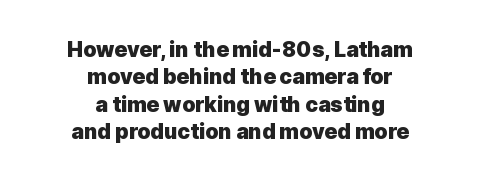
The image shows 21 px bold type, upright; set centered, normal line spacing (1.3x), normal letter spacing, not underlined.
